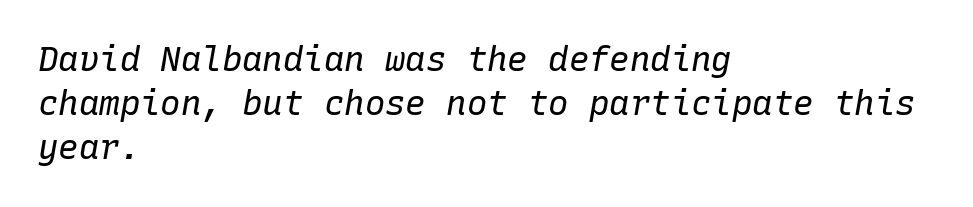
Which margin do the lines hug? The left one — the right edge is uneven. Here the designer chose a console-style face with uniform glyph widths. Characters follow at the spacing the type designer built in. Quick note: italic. Whoever set this chose a conventional vertical rhythm. These glyphs show unthickened strokes, regular width or finer.
